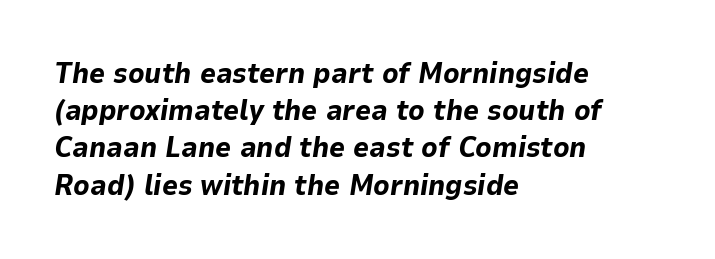
{"italic": "yes", "lean": "right", "slant_degrees": 9, "bold": "yes", "weight": "bold", "width": "normal", "stroke_contrast": "low", "x_height": "medium", "monospaced": "no", "underline": "no", "align": "left", "line_spacing": "normal", "line_spacing_ratio": 1.33, "letter_spacing": "normal", "letter_spacing_em": 0.0, "glyph_px": 28}
